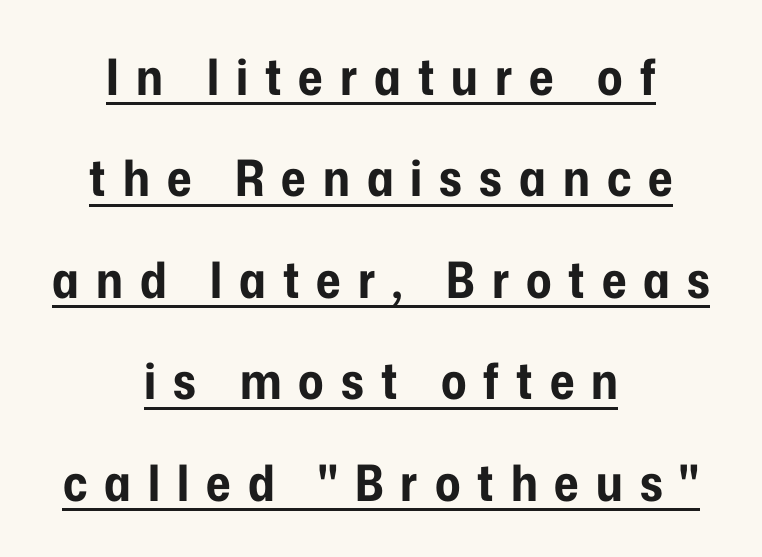
Thick stems and heavy bowls — unmistakably bold. Compared with typical body copy, the letter spacing here is much looser. Every character sits straight up, as roman type does. Compared with typical paragraphs, the rows here are farther apart. Short and long lines alike share a common midpoint. You can see a thin bar hugging the bottom of the glyphs.
